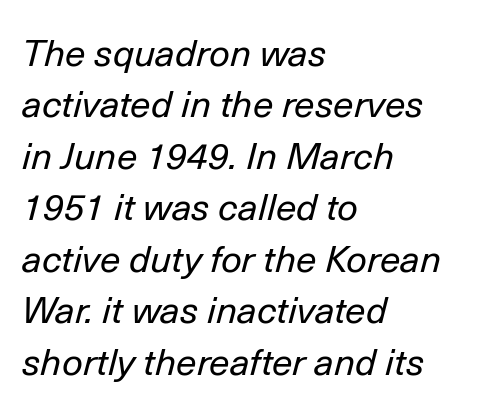
{"italic": "yes", "lean": "right", "slant_degrees": 14, "bold": "no", "weight": "regular", "width": "normal", "stroke_contrast": "low", "x_height": "medium", "monospaced": "no", "underline": "no", "align": "left", "line_spacing": "normal", "line_spacing_ratio": 1.39, "letter_spacing": "normal", "letter_spacing_em": 0.0, "glyph_px": 37}
